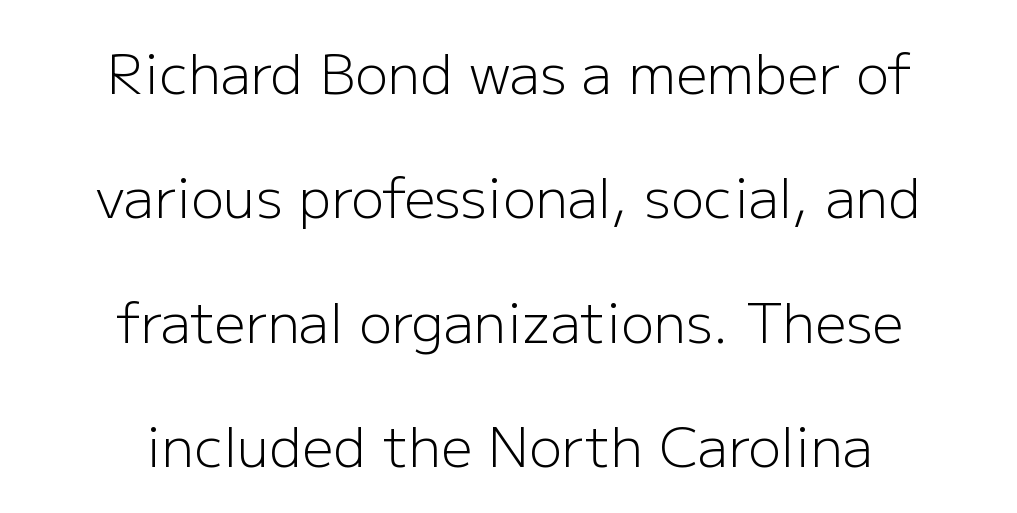
{"serif": "no", "italic": "no", "bold": "no", "weight": "light", "width": "normal", "stroke_contrast": "low", "x_height": "medium", "monospaced": "no", "underline": "no", "align": "center", "line_spacing": "loose", "line_spacing_ratio": 2.26, "letter_spacing": "normal", "letter_spacing_em": 0.0, "glyph_px": 55}
